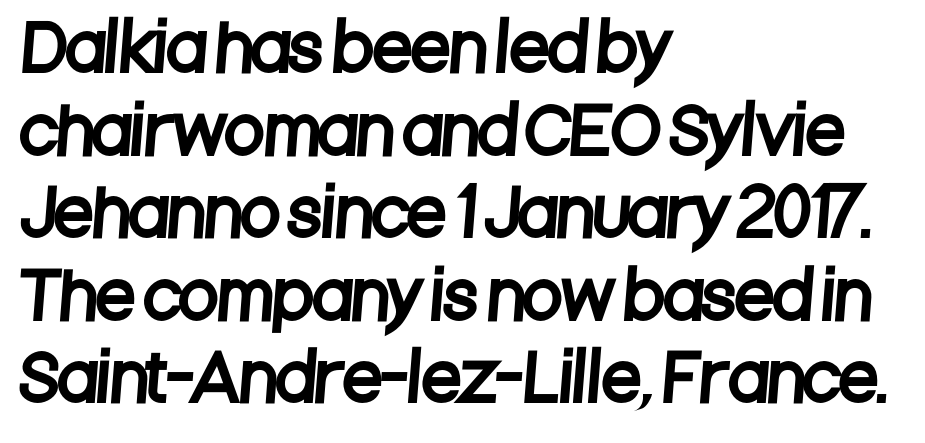
{"serif": "no", "width": "condensed", "stroke_contrast": "low", "x_height": "large", "monospaced": "no", "underline": "no", "align": "left", "line_spacing": "normal", "line_spacing_ratio": 1.29, "letter_spacing": "normal", "letter_spacing_em": 0.0, "glyph_px": 64}
